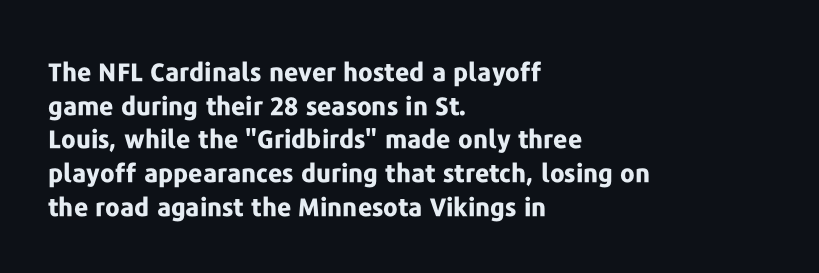
{"italic": "no", "bold": "yes", "underline": "no", "align": "left", "line_spacing": "normal", "line_spacing_ratio": 1.35, "letter_spacing": "normal", "letter_spacing_em": 0.0, "glyph_px": 25}
